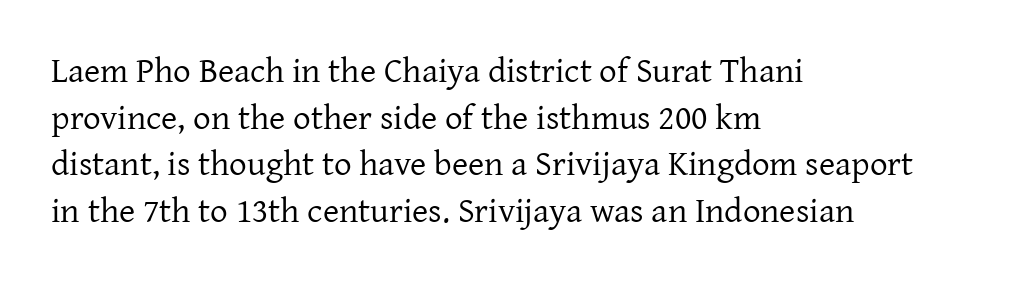
The image shows 35 px regular-weight serif type, upright; set left-aligned, normal line spacing (1.33x), normal letter spacing, not underlined; low stroke contrast and a medium x-height.
